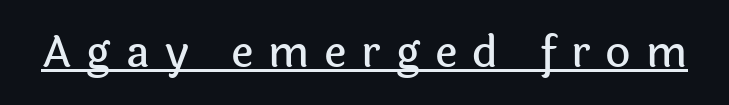
The image shows 44 px sans-serif type, upright; set unusually wide letter spacing (+0.34 em), underlined; a medium x-height.
